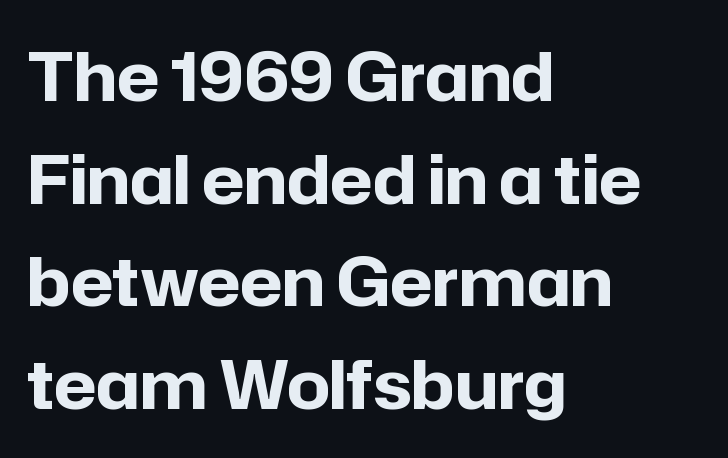
The image shows 67 px bold sans-serif type, upright; set left-aligned, normal line spacing (1.53x), normal letter spacing, not underlined; low stroke contrast and a medium x-height.
